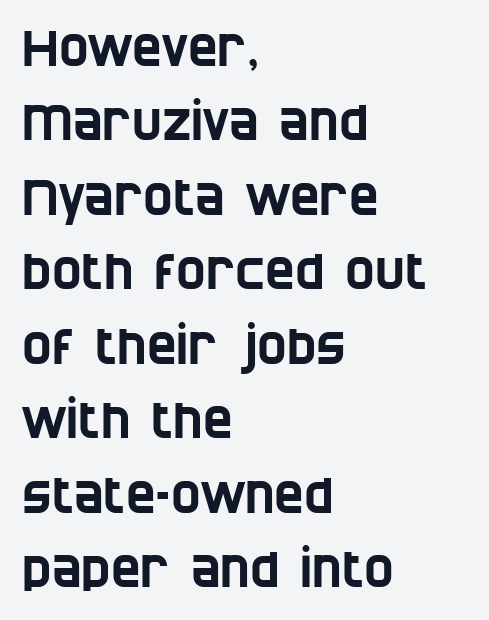
{"serif": "no", "width": "condensed", "stroke_contrast": "low", "x_height": "large", "monospaced": "no", "underline": "no", "align": "left", "line_spacing": "normal", "line_spacing_ratio": 1.49, "letter_spacing": "normal", "letter_spacing_em": 0.0, "glyph_px": 50}
